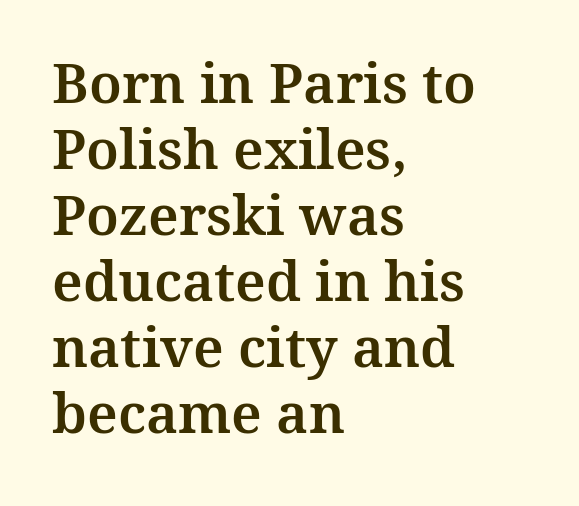
Q: Is the text italic (slanted)? A: No, it is upright.
Q: Is the typeface a serif or a sans-serif typeface? A: Serif.
Q: Is the text underlined? A: No.
Q: How is the paragraph aligned? A: Left-aligned.
Q: Is the spacing between letters normal or unusually wide? A: Normal.
Q: Width (condensed, normal, or wide)? A: Normal.
Q: Stroke contrast? A: Medium.
Q: x-height? A: Medium.
Q: Monospaced? A: No.
